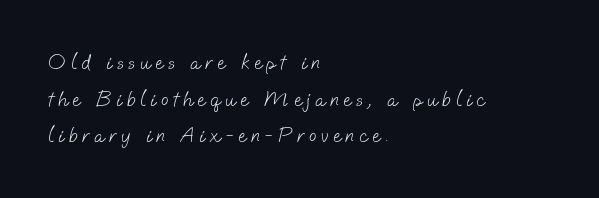
Q: Is the text bold? A: No.
Q: Is the text underlined? A: No.
Q: How is the paragraph aligned? A: Left-aligned.
Q: Is the spacing between letters normal or unusually wide? A: Unusually wide.
Q: Is the spacing between lines tight, normal or loose? A: Normal.
